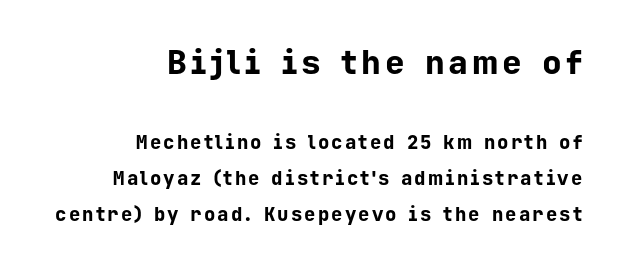
The image shows 33 px bold sans-serif type, upright, monospaced; set right-aligned, loose line spacing (1.9x), not underlined; the first (top) block is 1.74x larger; low stroke contrast and a medium x-height.
